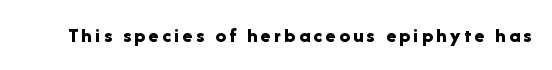
Q: Is the text bold? A: Yes.
Q: Is the text italic (slanted)? A: No, it is upright.
Q: Is the text underlined? A: No.
